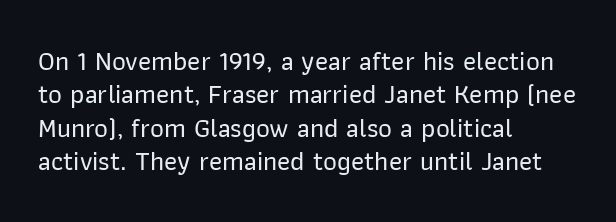
{"italic": "no", "underline": "no", "align": "left", "line_spacing_ratio": 1.24, "letter_spacing": "normal", "letter_spacing_em": 0.0, "glyph_px": 27}
